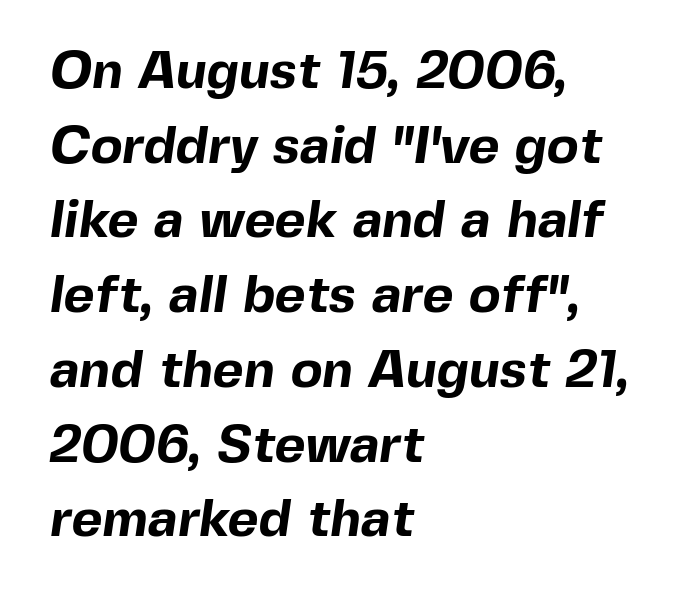
{"serif": "no", "bold": "yes", "weight": "bold", "width": "normal", "x_height": "medium", "monospaced": "no", "underline": "no", "align": "left", "line_spacing": "normal", "line_spacing_ratio": 1.41, "letter_spacing": "normal", "letter_spacing_em": 0.0, "glyph_px": 53}
